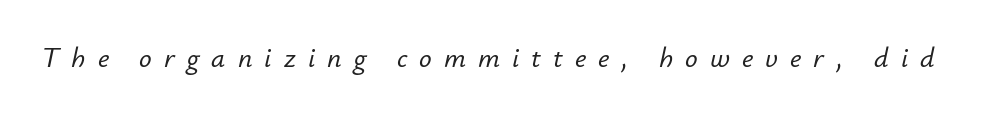
The image shows 28 px text type, italic (leaning right); set unusually wide letter spacing (+0.43 em), not underlined; low stroke contrast and a small x-height.
